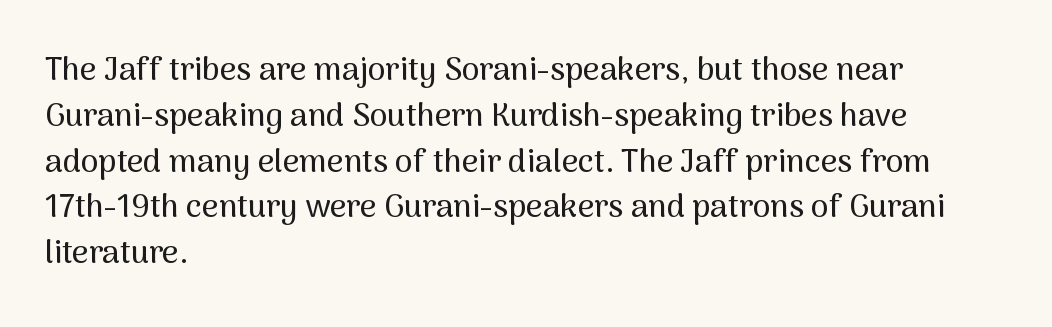
Leading: standard. No extra tracking has been applied to these lines. Leftover space on each line is placed entirely after the last word. Rendered with straight, roman letterforms. A bare baseline throughout the passage. The typeface chosen for these lines omits serifs.
